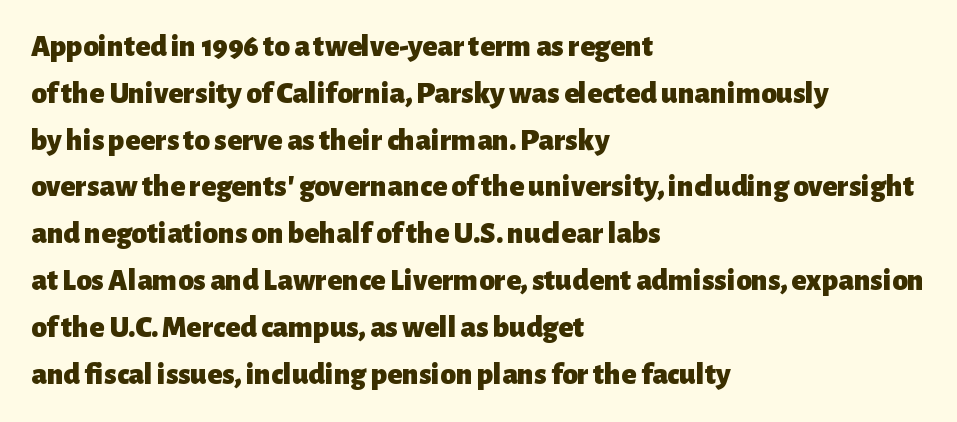
{"serif": "no", "italic": "no", "bold": "yes", "weight": "heavy", "width": "normal", "stroke_contrast": "low", "x_height": "medium", "monospaced": "no", "underline": "no", "align": "left", "line_spacing": "normal", "line_spacing_ratio": 1.51, "letter_spacing": "normal", "letter_spacing_em": 0.0, "glyph_px": 31}
